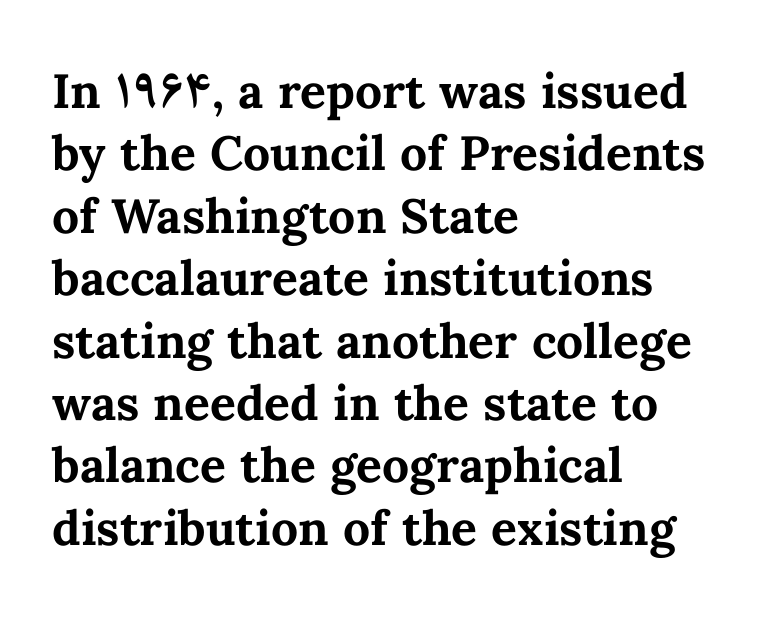
Q: Is the text bold? A: Yes.
Q: Is the text italic (slanted)? A: No, it is upright.
Q: Is the text underlined? A: No.
Q: How is the paragraph aligned? A: Left-aligned.
Q: Is the spacing between letters normal or unusually wide? A: Normal.
Q: Is the spacing between lines tight, normal or loose? A: Normal.
Q: Width (condensed, normal, or wide)? A: Normal.
Q: Stroke contrast? A: Medium.
Q: x-height? A: Medium.
Q: Monospaced? A: No.
